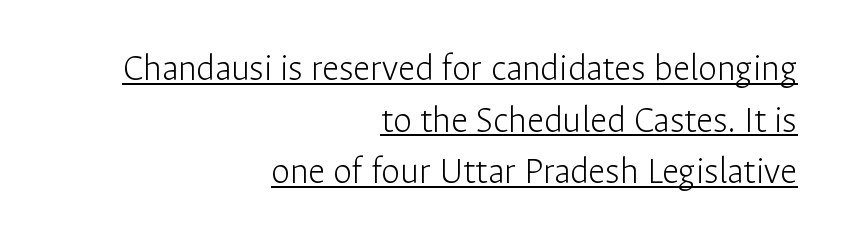
Each line of the rendering has a horizontal stroke beneath the glyphs. Here the designer chose a conventional face with non-uniform glyph widths. Visually the block forms a straight wall on the right and a jagged coastline on the left. Grotesque or geometric, the face here clearly has no serifs.
